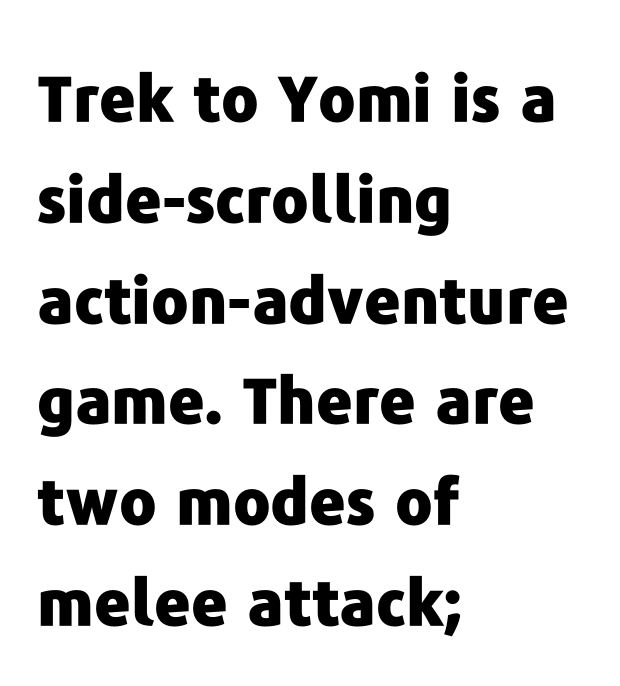
{"serif": "no", "italic": "no", "bold": "yes", "weight": "heavy", "width": "normal", "stroke_contrast": "low", "x_height": "medium", "monospaced": "no", "underline": "no", "align": "left", "line_spacing": "normal", "line_spacing_ratio": 1.6, "letter_spacing": "normal", "letter_spacing_em": 0.0, "glyph_px": 63}
